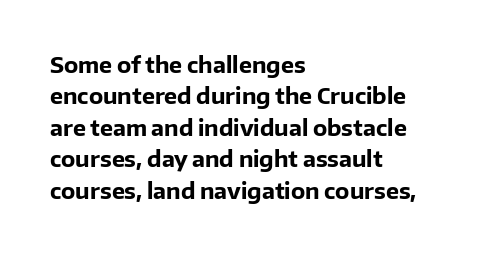
The image shows 22 px bold type, upright; set left-aligned, normal line spacing (1.43x), normal letter spacing, not underlined.
